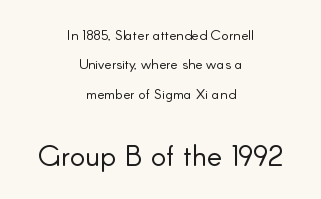
Q: Is the text bold? A: No.
Q: Is the text italic (slanted)? A: No, it is upright.
Q: Is the typeface a serif or a sans-serif typeface? A: Sans-serif.
Q: Is the text underlined? A: No.
Q: How is the paragraph aligned? A: Centered.
Q: Is the spacing between letters normal or unusually wide? A: Normal.
Q: Is the spacing between lines tight, normal or loose? A: Loose.
Q: Which block of text is set in a larger size, the first (top) or the second (bottom)? A: The second (bottom) one.
Q: Width (condensed, normal, or wide)? A: Normal.
Q: Stroke contrast? A: Low.
Q: x-height? A: Small.
Q: Monospaced? A: No.
